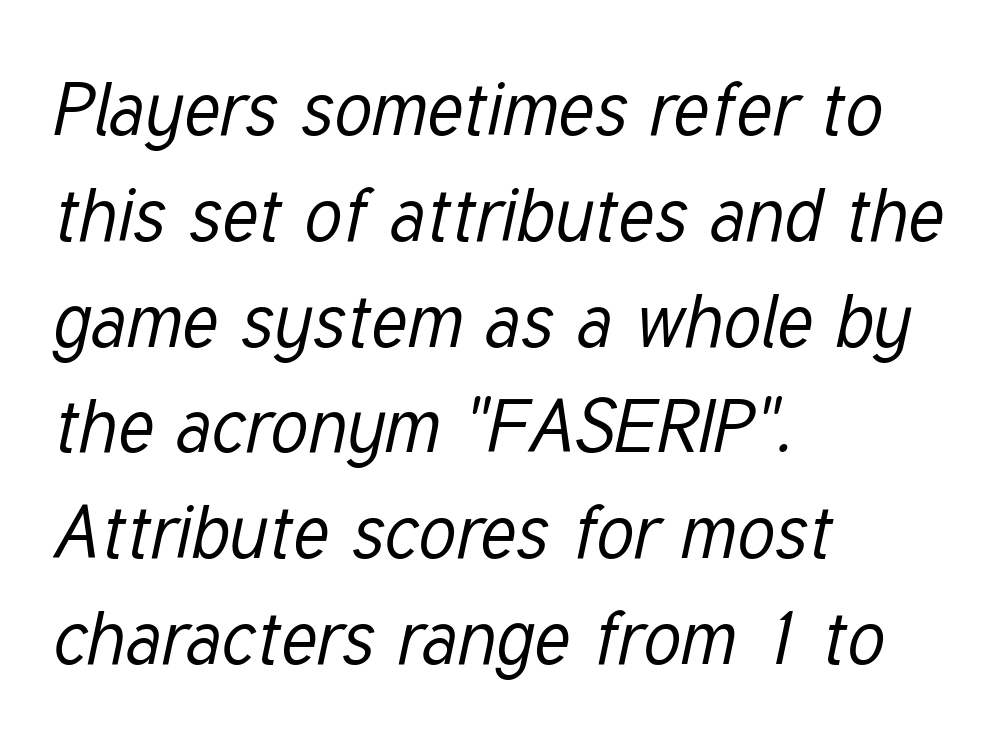
{"italic": "yes", "lean": "right", "slant_degrees": 12, "bold": "no", "weight": "regular", "width": "condensed", "stroke_contrast": "low", "x_height": "medium", "monospaced": "no", "underline": "no", "align": "left", "line_spacing": "normal", "line_spacing_ratio": 1.43, "letter_spacing": "normal", "letter_spacing_em": 0.0, "glyph_px": 74}
